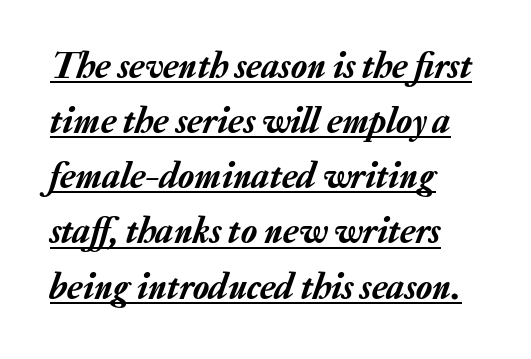
{"italic": "yes", "lean": "right", "slant_degrees": 20, "width": "normal", "stroke_contrast": "low", "x_height": "medium", "monospaced": "no", "underline": "yes", "align": "left", "line_spacing": "normal", "line_spacing_ratio": 1.49, "letter_spacing": "normal", "letter_spacing_em": 0.0, "glyph_px": 37}
